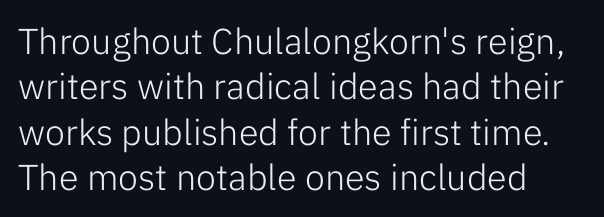
{"serif": "no", "italic": "no", "bold": "no", "weight": "light", "width": "normal", "stroke_contrast": "low", "x_height": "medium", "monospaced": "no", "underline": "no", "align": "left", "line_spacing": "normal", "line_spacing_ratio": 1.26, "letter_spacing": "normal", "letter_spacing_em": 0.0, "glyph_px": 36}
